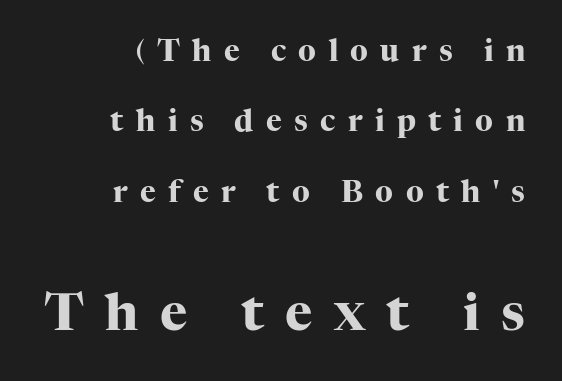
The image shows 52 px heavy serif type, upright; set right-aligned, loose line spacing (2.35x), unusually wide letter spacing (+0.41 em), not underlined; the second (bottom) block is 1.73x larger; high stroke contrast and a medium x-height.
